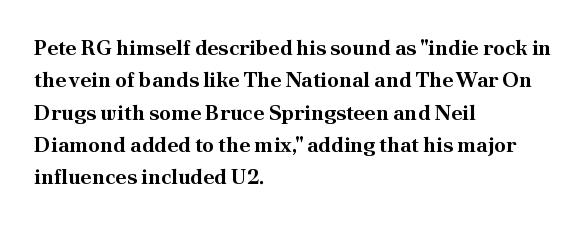
Unlike italic type, these characters show no tilt at all. Line starts are locked; line ends wander. Characters follow at the spacing the type designer built in. On the weight axis this lands at bold, roughly 700. The passage shown is not underscored anywhere.
